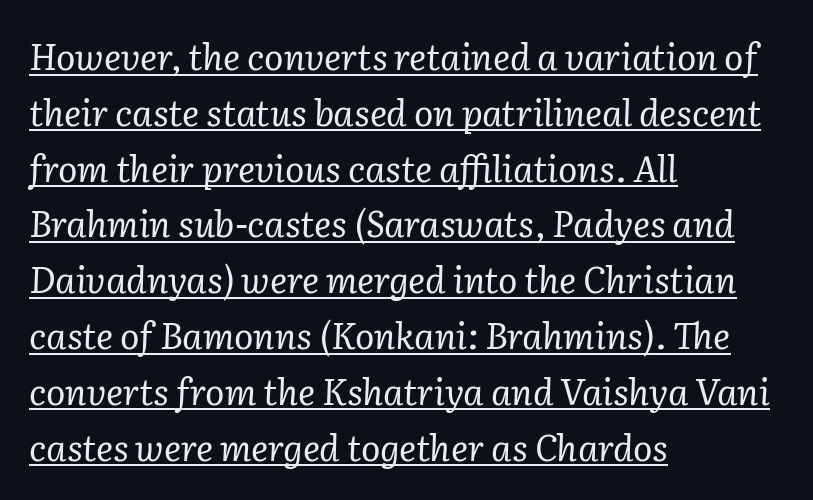
Q: Is the text bold? A: No.
Q: Is the text italic (slanted)? A: Yes, it leans right by about 2 degrees.
Q: Is the typeface a serif or a sans-serif typeface? A: Serif.
Q: Is the text underlined? A: Yes.
Q: How is the paragraph aligned? A: Left-aligned.
Q: Is the spacing between letters normal or unusually wide? A: Normal.
Q: Is the spacing between lines tight, normal or loose? A: Normal.
Q: Width (condensed, normal, or wide)? A: Normal.
Q: Stroke contrast? A: Low.
Q: x-height? A: Medium.
Q: Monospaced? A: No.
